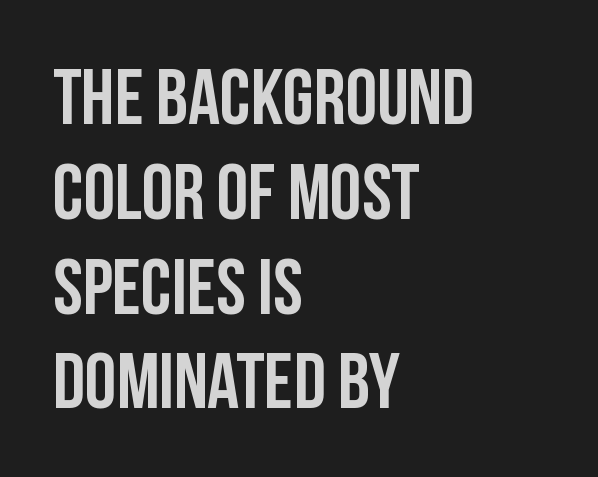
Q: Is the text bold? A: Yes.
Q: Is the text italic (slanted)? A: No, it is upright.
Q: Is the typeface a serif or a sans-serif typeface? A: Sans-serif.
Q: Is the text underlined? A: No.
Q: How is the paragraph aligned? A: Left-aligned.
Q: Is the spacing between letters normal or unusually wide? A: Normal.
Q: Width (condensed, normal, or wide)? A: Condensed.
Q: Stroke contrast? A: Low.
Q: x-height? A: Large.
Q: Monospaced? A: No.
